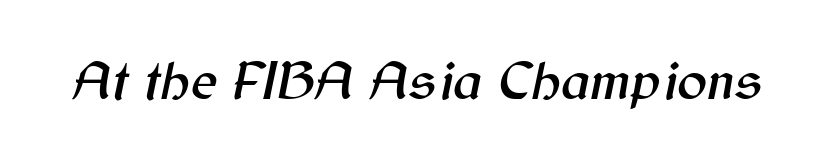
Note the varied advance widths — an 'i' is clearly narrower than an 'm'. Letters rest on an invisible, unmarked baseline. This sample uses an oblique cut, with every glyph tilted off the vertical. Look at the tracking — it's just the regular setting, nothing added.
